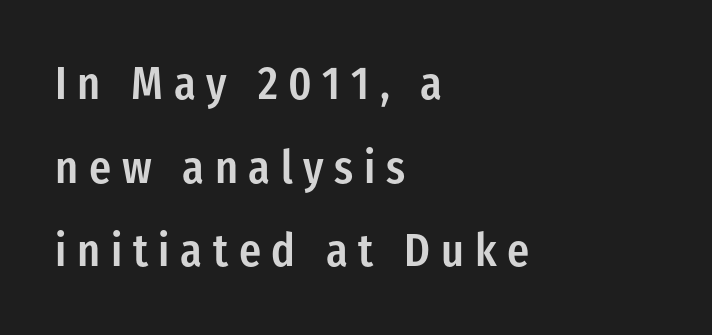
The ragged edge is on the right, which tells us the setting is flush left. The space beneath each line is pristine and unruled. These lines carry some extra weight — a demibold, not a full bold. The rendering shows plain stroke endings on the letterforms — a sans-serif design. The face used here is rendered with a markedly widened letterfit. These lines are rendered in a variable-pitch font.
